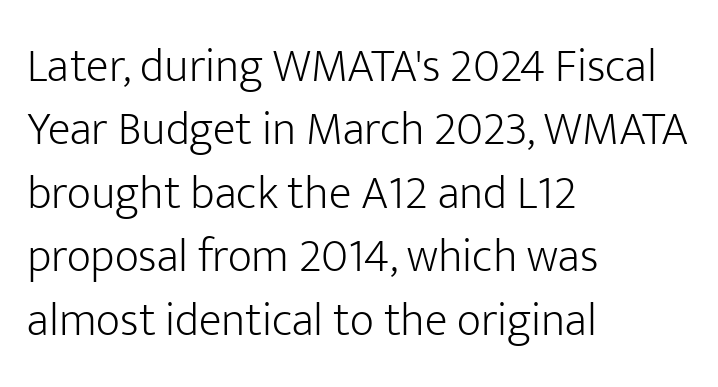
Is there much room between lines? A standard amount, neither cramped nor airy. Do the letters lean? They stand straight. This rendering leaves character spacing at its baseline value. Descenders hang freely into open space. The characters display no serif detailing; their extremities are plain.
